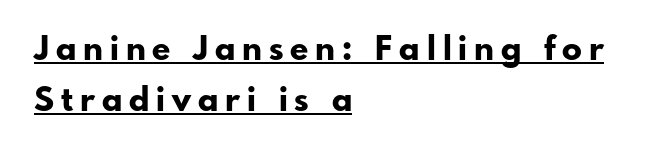
The image shows 33 px bold sans-serif type, upright; set left-aligned, normal line spacing (1.56x), unusually wide letter spacing (+0.21 em), underlined; low stroke contrast and a small x-height.
